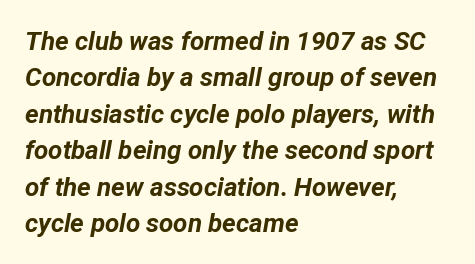
Q: Is the text bold? A: Yes.
Q: Is the text italic (slanted)? A: Yes, it leans right by about 12 degrees.
Q: Is the text underlined? A: No.
Q: How is the paragraph aligned? A: Left-aligned.
Q: Is the spacing between letters normal or unusually wide? A: Normal.
Q: Is the spacing between lines tight, normal or loose? A: Normal.
